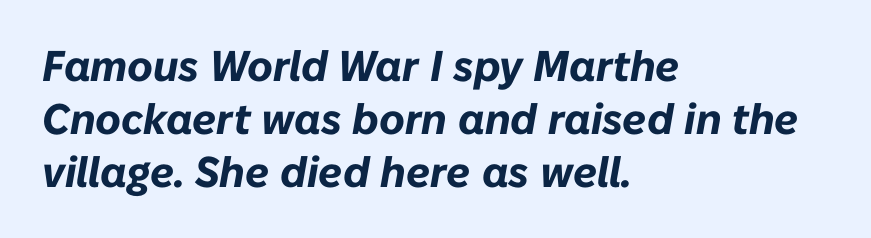
Q: Is the text bold? A: Yes.
Q: Is the text italic (slanted)? A: Yes, it leans right by about 10 degrees.
Q: Is the text underlined? A: No.
Q: How is the paragraph aligned? A: Left-aligned.
Q: Is the spacing between letters normal or unusually wide? A: Normal.
Q: Width (condensed, normal, or wide)? A: Normal.
Q: Stroke contrast? A: Low.
Q: x-height? A: Medium.
Q: Monospaced? A: No.
